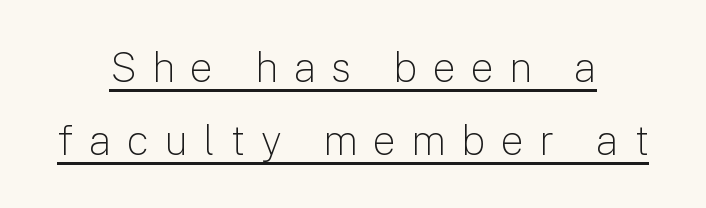
The image shows 41 px light sans-serif type, upright; set centered, line spacing 1.77x, unusually wide letter spacing (+0.38 em), underlined; low stroke contrast and a medium x-height.
